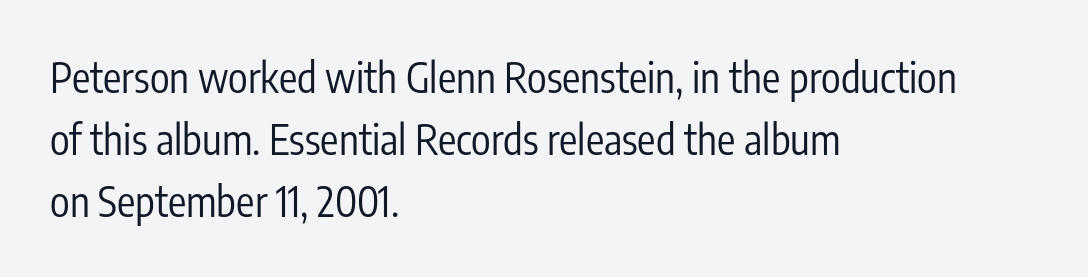
Do the characters align in a grid? No, the font is proportional. Nope, no serifs anywhere on these letters. A quiet, ordinary-to-light weight characterises the typeface. All the whitespace from short lines collects on the right. This sample keeps an unexceptional amount of space between lines. The rendering keeps characters at their native spacing.
